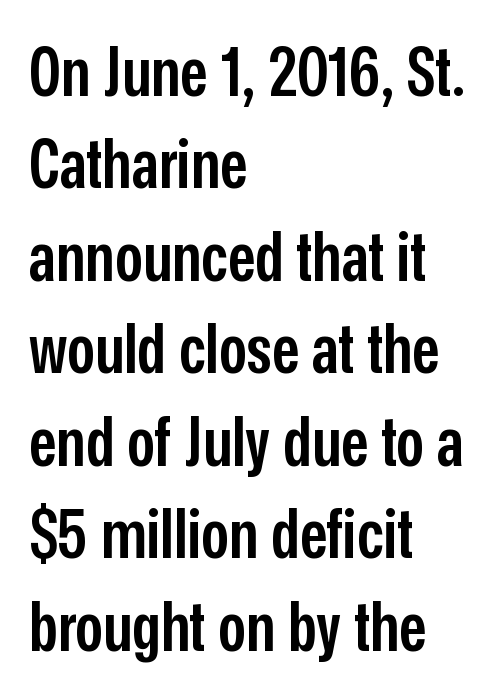
{"serif": "no", "italic": "no", "bold": "semi", "weight": "semibold", "width": "condensed", "stroke_contrast": "low", "x_height": "medium", "monospaced": "no", "underline": "no", "align": "left", "line_spacing": "normal", "line_spacing_ratio": 1.34, "letter_spacing": "normal", "letter_spacing_em": 0.0, "glyph_px": 69}
